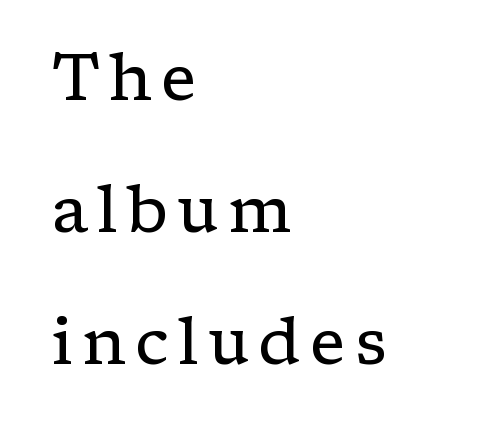
{"serif": "yes", "italic": "no", "bold": "no", "weight": "regular", "width": "normal", "stroke_contrast": "low", "x_height": "medium", "monospaced": "no", "underline": "no", "align": "left", "line_spacing": "loose", "line_spacing_ratio": 2.0, "glyph_px": 66}
